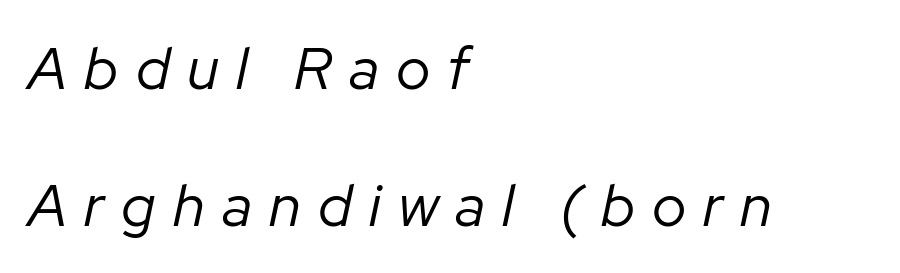
The image shows 59 px regular-weight type, italic (leaning right); set left-aligned, loose line spacing (2.33x), unusually wide letter spacing (+0.29 em), not underlined; low stroke contrast and a medium x-height.
